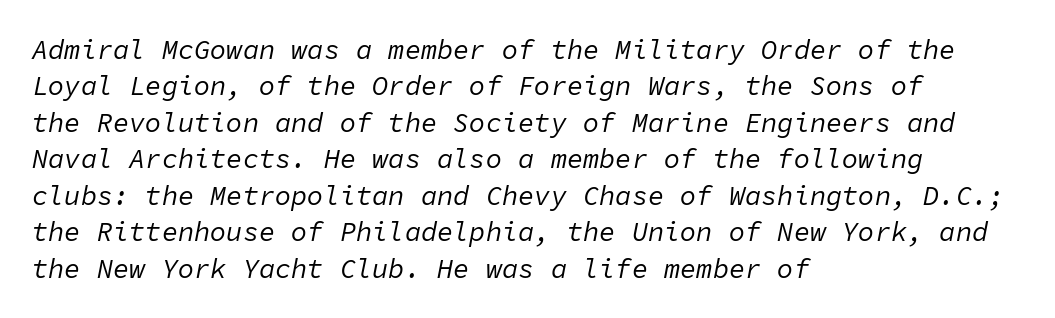
One-word summary of the alignment: left. Ink coverage per letter is moderate at most. Regular leading. Bare-footed words on every line.
